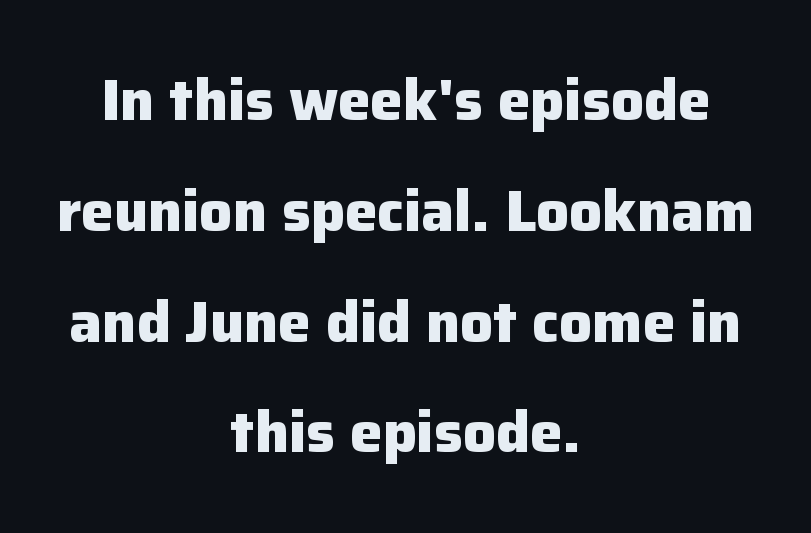
{"serif": "no", "italic": "no", "bold": "yes", "weight": "heavy", "width": "normal", "stroke_contrast": "low", "x_height": "medium", "monospaced": "no", "underline": "no", "align": "center", "line_spacing": "loose", "line_spacing_ratio": 1.91, "letter_spacing": "normal", "letter_spacing_em": 0.0, "glyph_px": 58}
